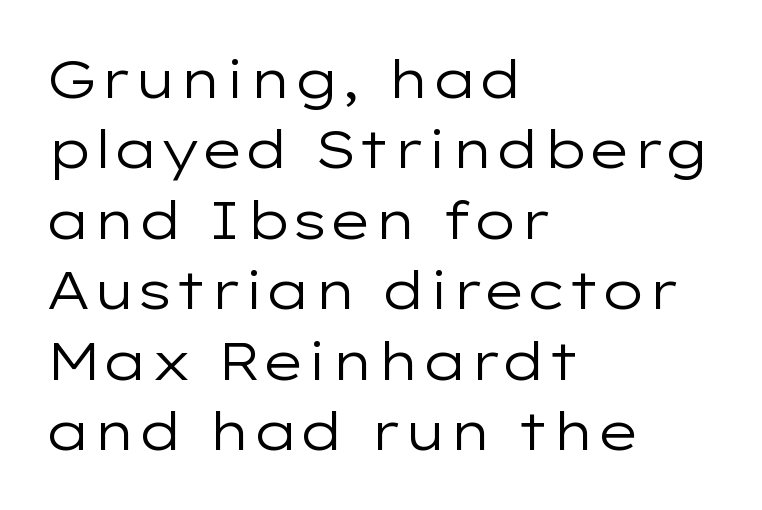
Interline gaps are of average width in this sample. The typography opts for an upright posture over an oblique one. Compared with a centered layout, this one pins lines to the left instead. The typeface chosen for these lines omits serifs.
